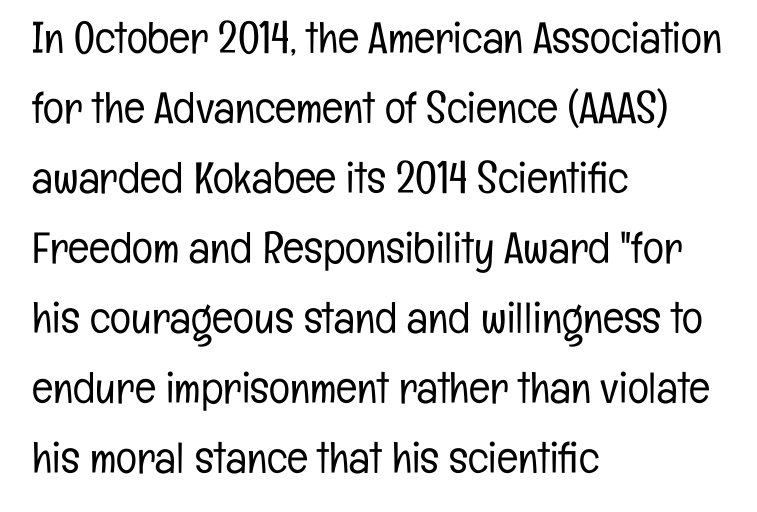
The image shows 44 px light, condensed sans-serif type, upright; set left-aligned, normal line spacing (1.59x), normal letter spacing, not underlined; low stroke contrast and a medium x-height.
